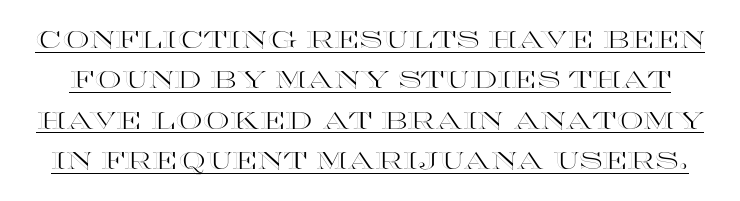
The image shows 24 px text type, upright; set normal line spacing (1.68x), normal letter spacing, underlined.
